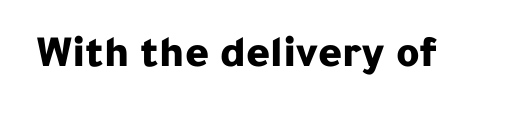
Students, note that the glyphs here touch the page at normal intervals. Varying glyph widths throughout — classic text-font behaviour. Typographically, this falls in the sans-serif category. Thick stems and heavy bowls — unmistakably bold. The letters stand straight up with perfectly vertical stems. The zone under the glyphs is completely vacant.
